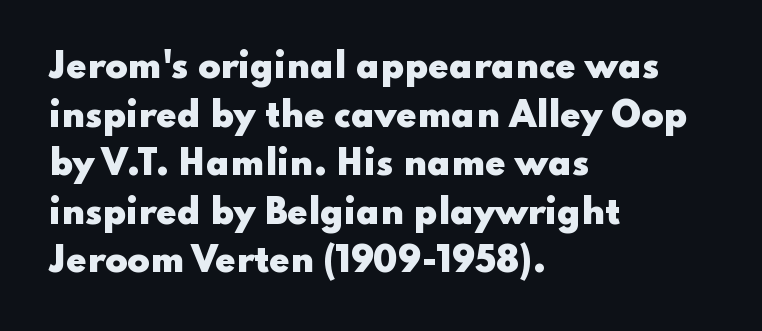
This sample uses an upright cut, with every glyph sitting square on the baseline. The letters are bold, with thick, heavy strokes. Line beginnings align vertically; line endings do not. The glyphs in this specimen are sans serif. Honestly, the letter spacing is just normal — you wouldn't notice it. The letters advance in unequal steps, a hallmark of proportional type.
